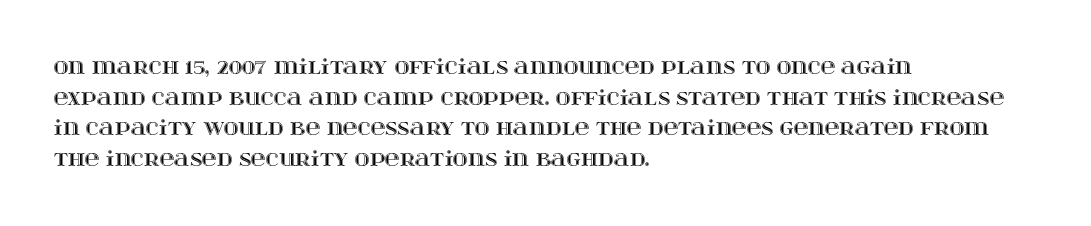
The image shows 20 px text type, upright; set left-aligned, normal line spacing (1.53x), normal letter spacing, not underlined.
